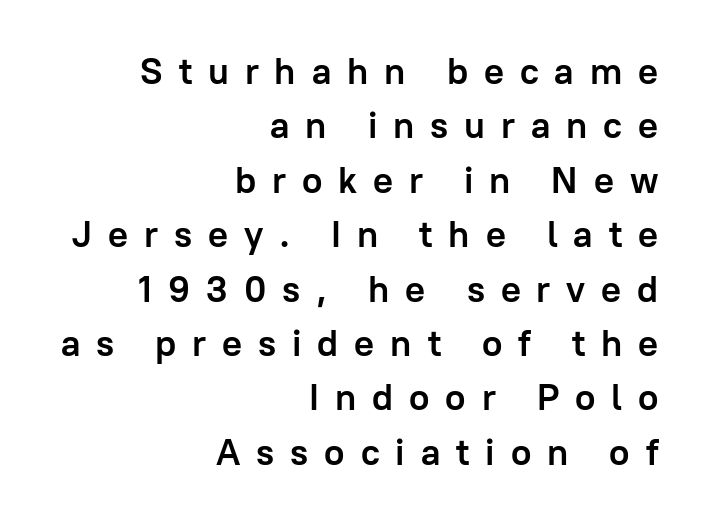
{"serif": "no", "italic": "no", "bold": "yes", "weight": "semibold", "width": "normal", "stroke_contrast": "low", "x_height": "medium", "monospaced": "no", "underline": "no", "align": "right", "line_spacing": "normal", "line_spacing_ratio": 1.47, "letter_spacing": "wide", "letter_spacing_em": 0.43, "glyph_px": 37}
